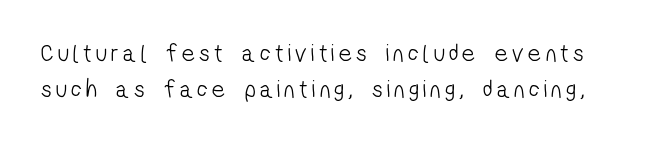
Q: Is the text bold? A: No.
Q: Is the text underlined? A: No.
Q: Is the spacing between lines tight, normal or loose? A: Normal.
